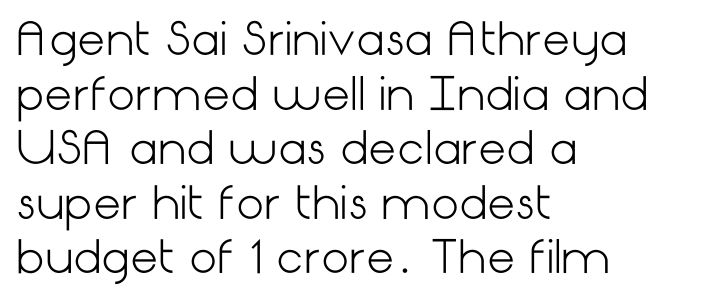
Is the block centered? No — it sits flush against the left margin. The designer went with a sans here, leaving each stem footless. The gap between lines stays unmarked. No extra tracking has been applied to these lines.
